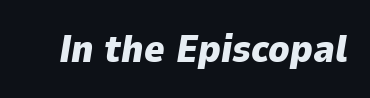
Is the letter spacing exaggerated? No — it looks like the ordinary default. Looks like regular typesetting: each glyph gets only the width it needs. The text carries the slant typical of an italic or oblique font. As a designer I'd log this as weight 700, bold. Each row of text sits above clean, open space.
